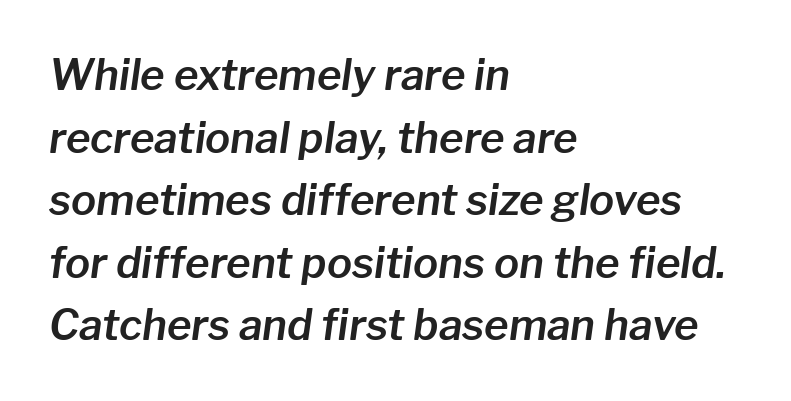
The image shows 42 px text type, italic (leaning right); set left-aligned, normal line spacing (1.49x), normal letter spacing, not underlined; low stroke contrast and a medium x-height.
